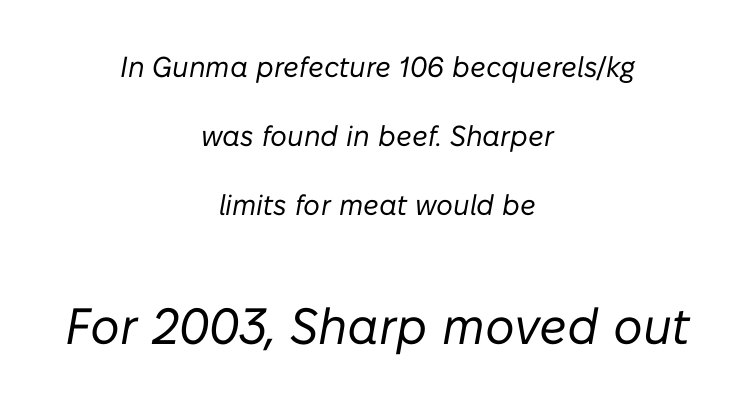
The line-height multiplier appears high, well above default. The paragraph shown floats in the horizontal middle. The face used here is proportionally spaced, like ordinary book or web type. This is not heavy type; no bold has been used. Which of the two is more prominent by size? The second, at the bottom.
